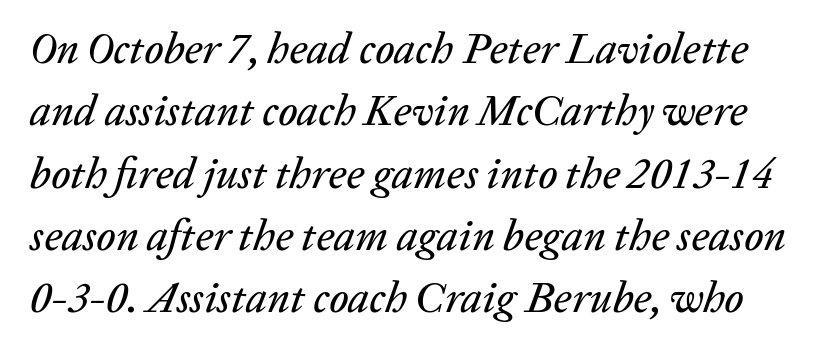
The image shows 43 px text type, italic (leaning right); set normal line spacing (1.45x), normal letter spacing, not underlined; low stroke contrast and a medium x-height.
